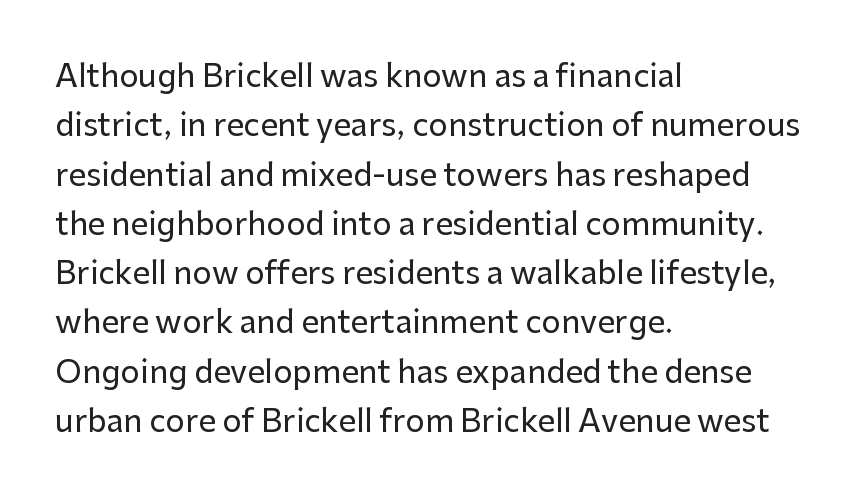
The image shows 31 px sans-serif type, upright; set left-aligned, normal line spacing (1.59x), normal letter spacing, not underlined; low stroke contrast and a medium x-height.
